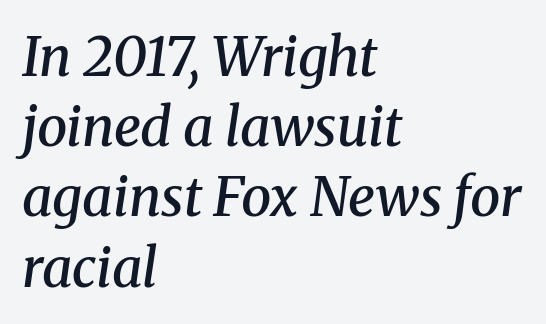
Compared with a centered layout, this one pins lines to the left instead. A typesetter would call this leading conventional body-copy spacing. The letterforms sit shoulder to shoulder at normal distance. A typesetter would label this face a serif. Spacing verdict: proportional, widths tailored to each character.
